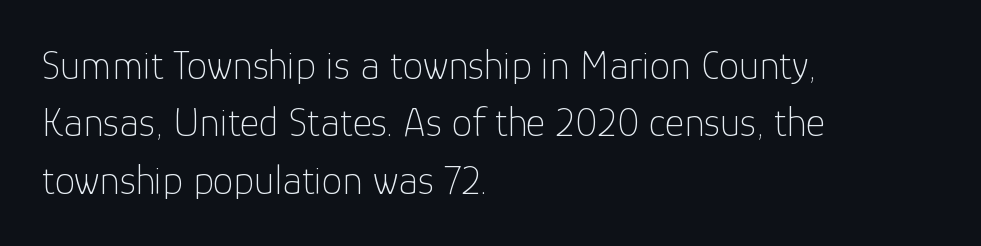
Observe the ordinary spacing: letters are neighbours, not strangers. Only glyphs here, with clear space below each row. This is sans-serif lettering, the kind often seen on screens and signage. Tall strokes in this sample are plumb rather than angled. This is not heavy type; no bold has been used. Is this a fixed-width face? No — the glyphs have proportional, varying widths.
